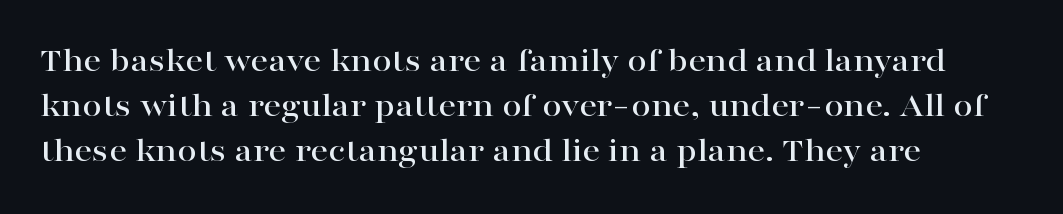
{"serif": "yes", "italic": "no", "width": "wide", "stroke_contrast": "high", "x_height": "medium", "monospaced": "no", "underline": "no", "align": "left", "line_spacing": "normal", "line_spacing_ratio": 1.29, "letter_spacing": "normal", "letter_spacing_em": 0.0, "glyph_px": 35}
